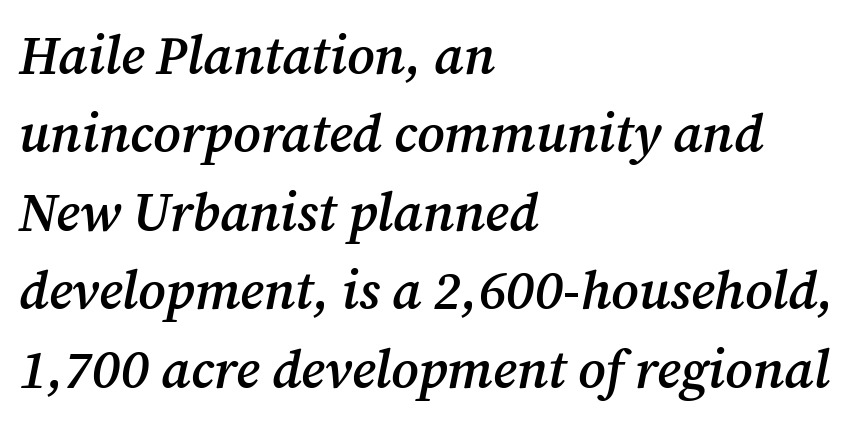
This is moderately heavy type, rendered in semibold. The paragraph shown leans on its left margin. Rendered with sloped, italic letterforms. Note: serifs present on the glyphs. Baseline-to-baseline distance is the conventional proportion of letter height.
